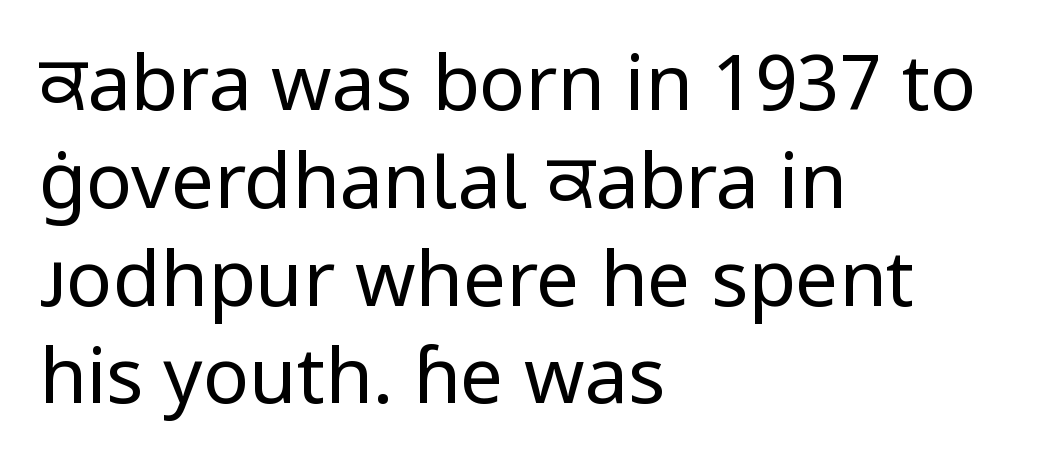
The space between consecutive lines is moderate. Quick note: not italic, upright. The font sits on the lighter half of the weight spectrum, regular included. Spacing verdict: proportional, widths tailored to each character. The glyphs in this specimen are sans serif.
